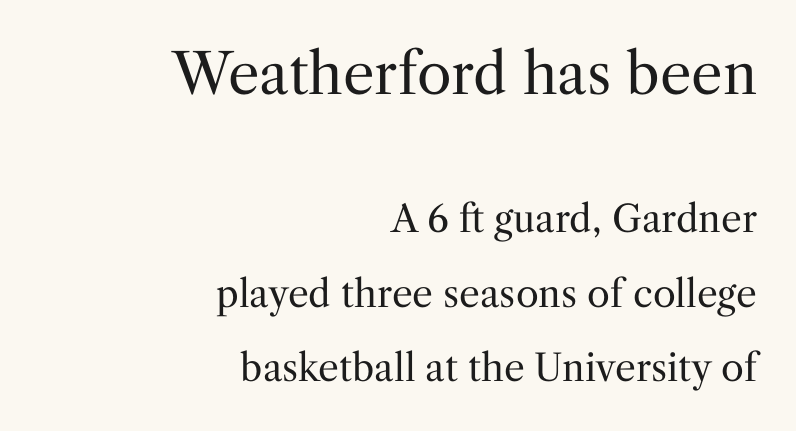
{"serif": "yes", "italic": "no", "bold": "no", "weight": "regular", "width": "normal", "stroke_contrast": "medium", "x_height": "medium", "monospaced": "no", "underline": "no", "align": "right", "line_spacing": "loose", "line_spacing_ratio": 2.01, "letter_spacing": "normal", "letter_spacing_em": 0.0, "larger_block": "first", "size_ratio": 1.51, "glyph_px": 56}
